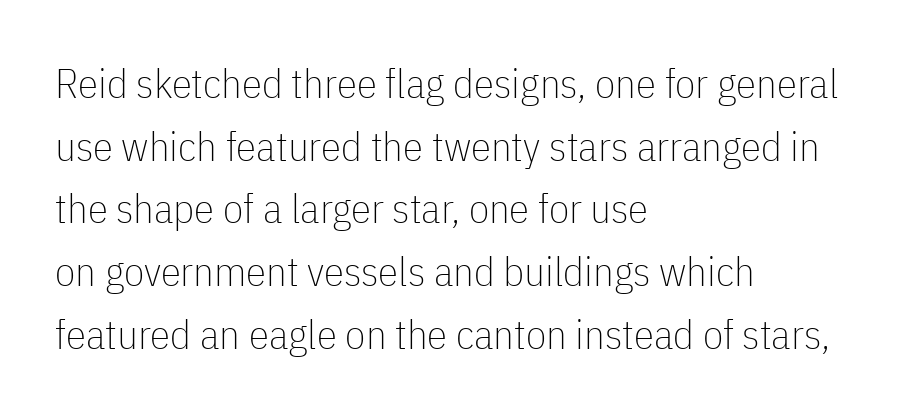
{"serif": "no", "italic": "no", "bold": "no", "weight": "thin", "width": "condensed", "stroke_contrast": "low", "x_height": "medium", "monospaced": "no", "underline": "no", "align": "left", "line_spacing": "normal", "line_spacing_ratio": 1.53, "letter_spacing": "normal", "letter_spacing_em": 0.0, "glyph_px": 41}
